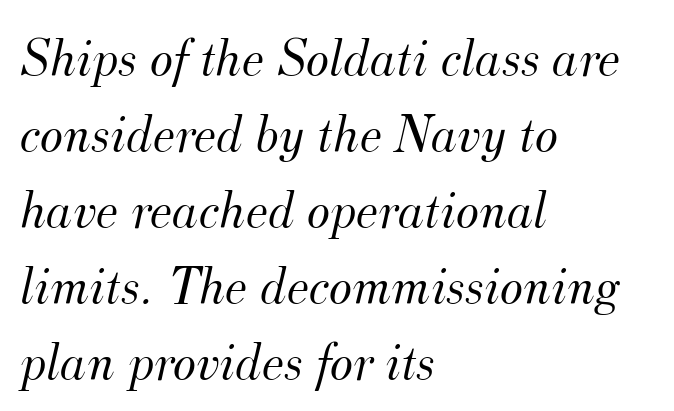
Q: Is the text bold? A: No.
Q: Is the text italic (slanted)? A: Yes, it leans right by about 12 degrees.
Q: Is the typeface a serif or a sans-serif typeface? A: Serif.
Q: Is the text underlined? A: No.
Q: How is the paragraph aligned? A: Left-aligned.
Q: Is the spacing between letters normal or unusually wide? A: Normal.
Q: Is the spacing between lines tight, normal or loose? A: Normal.
Q: Width (condensed, normal, or wide)? A: Normal.
Q: Stroke contrast? A: Medium.
Q: x-height? A: Small.
Q: Monospaced? A: No.
